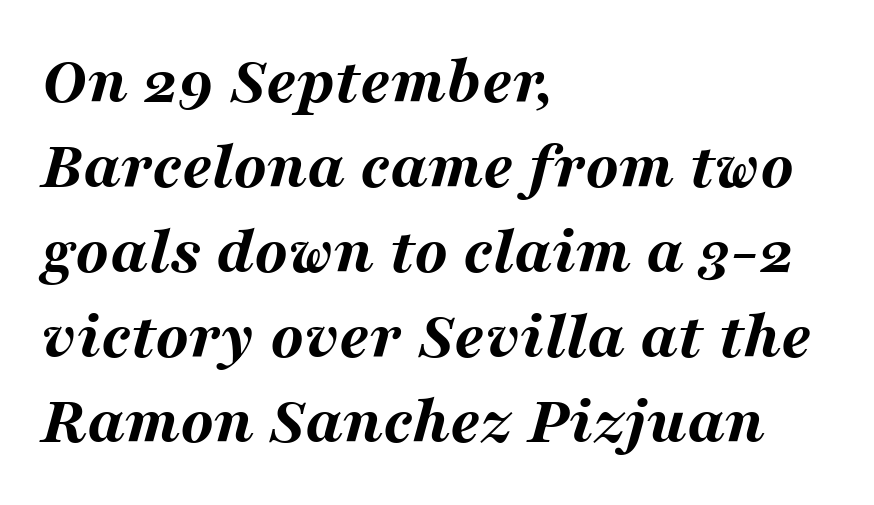
Quick note: underline off. Emphasis-style slanted type is in use. Is there much room between lines? A standard amount, neither cramped nor airy. Note the varied advance widths — an 'i' is clearly narrower than an 'm'. A typesetter would call this zero additional tracking.
